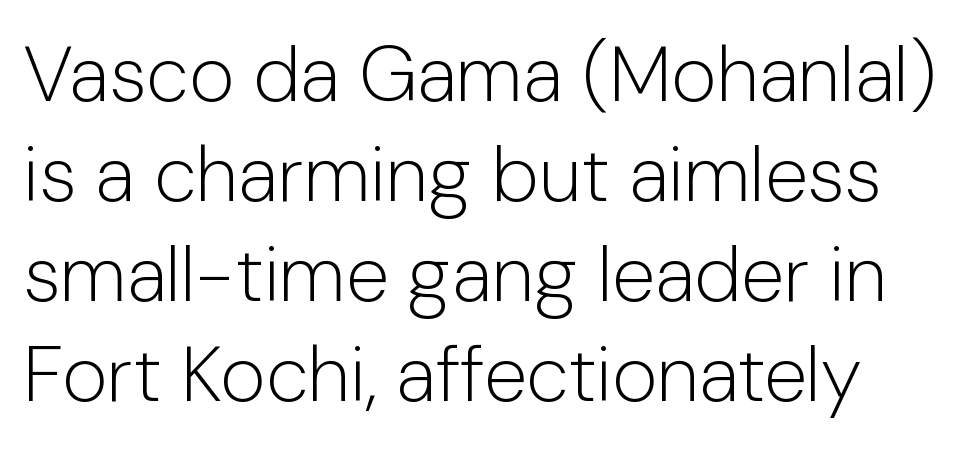
The image shows 78 px light sans-serif type, upright; set normal line spacing (1.28x), normal letter spacing, not underlined; low stroke contrast and a medium x-height.
